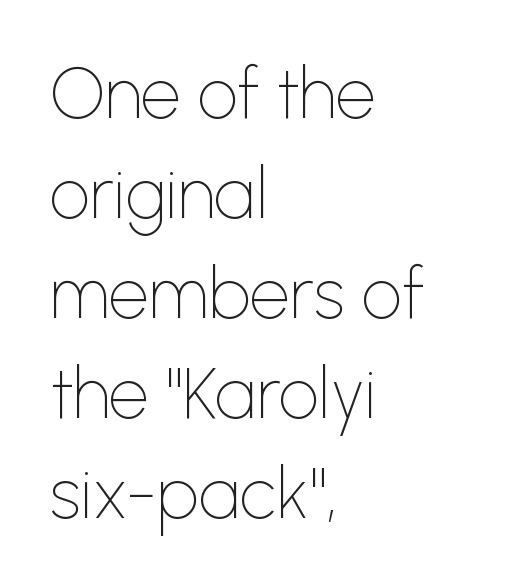
The image shows 71 px thin sans-serif type, upright; set left-aligned, normal line spacing (1.41x), normal letter spacing, not underlined; low stroke contrast and a medium x-height.
